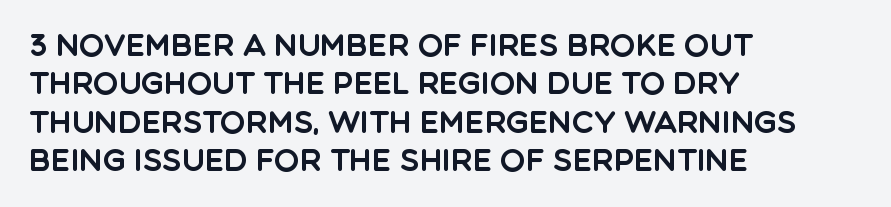
Every row of glyphs begins at an identical x-position on the left. Students, note that the glyphs here touch the page at normal intervals. Honestly, there is no underline to notice here at all. Summary of vertical rhythm: regular, with standard interline spacing. Ascenders rise straight up at ninety degrees.
